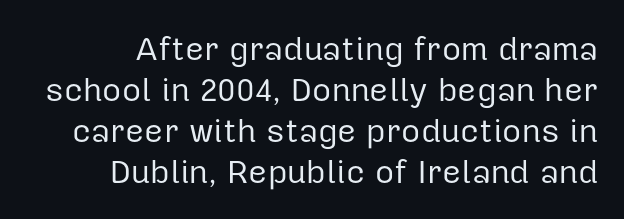
Q: Is the text bold? A: No.
Q: Is the text italic (slanted)? A: No, it is upright.
Q: Is the typeface a serif or a sans-serif typeface? A: Sans-serif.
Q: Is the text underlined? A: No.
Q: Is the spacing between letters normal or unusually wide? A: Normal.
Q: Width (condensed, normal, or wide)? A: Normal.
Q: Stroke contrast? A: Low.
Q: x-height? A: Medium.
Q: Monospaced? A: No.
